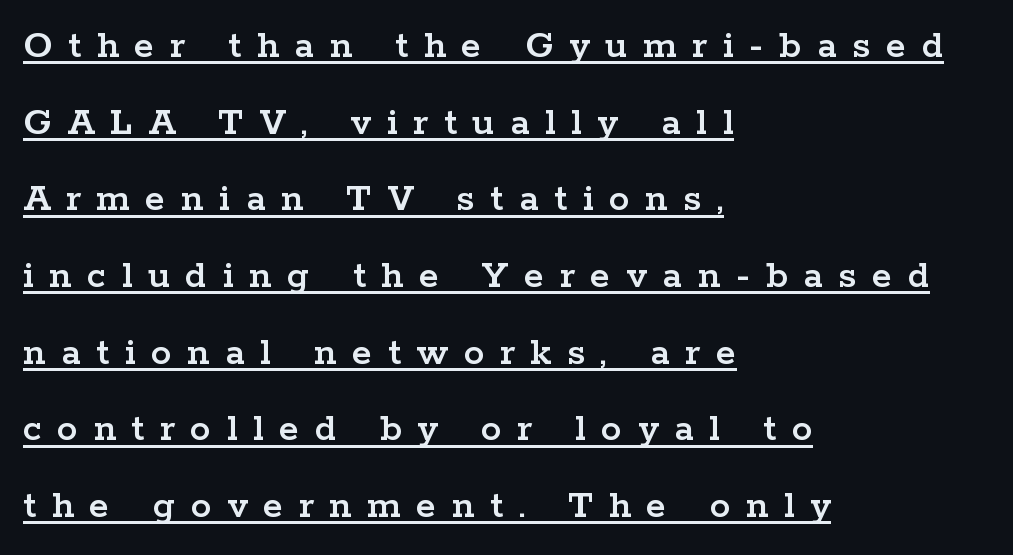
The image shows 41 px wide serif type, upright; set left-aligned, line spacing 1.87x, unusually wide letter spacing (+0.38 em), underlined; low stroke contrast and a medium x-height.
